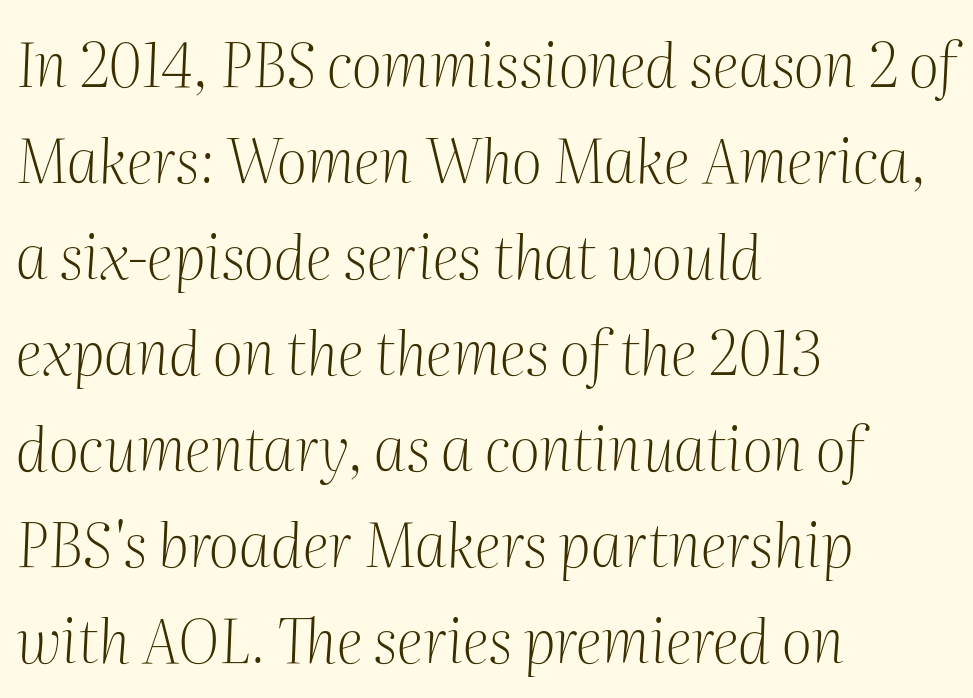
Anything drawn beneath the words? Only blank space. These lines are composed in type with serifs. It's the slanting kind of type. Words appear dense and cohesive because spacing is normal.
